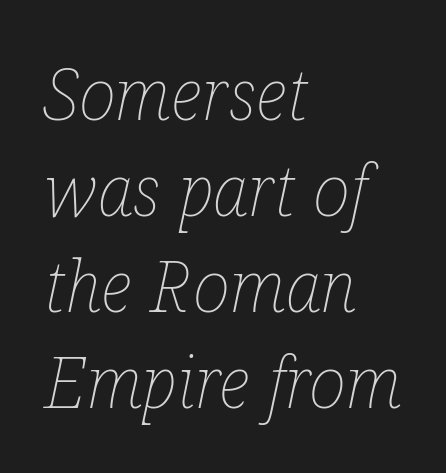
The image shows 71 px thin, condensed type, italic (leaning right); set left-aligned, normal line spacing (1.35x), normal letter spacing, not underlined; low stroke contrast and a medium x-height.
